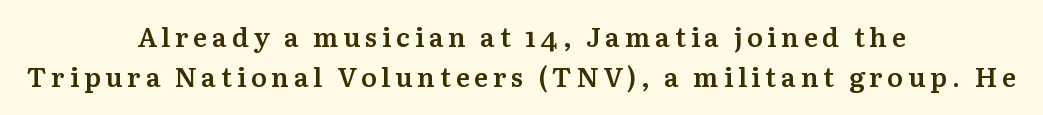
The image shows 27 px text type, upright; set centered, normal line spacing (1.48x), not underlined.
